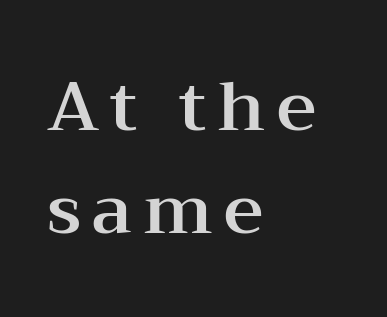
{"serif": "yes", "italic": "no", "width": "wide", "stroke_contrast": "medium", "x_height": "medium", "monospaced": "no", "underline": "no", "align": "left", "line_spacing": "normal", "line_spacing_ratio": 1.49, "glyph_px": 69}
